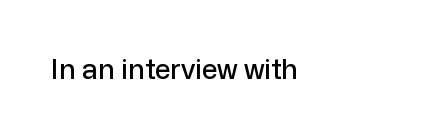
{"serif": "no", "italic": "no", "width": "normal", "stroke_contrast": "low", "x_height": "medium", "monospaced": "no", "underline": "no", "letter_spacing": "normal", "letter_spacing_em": 0.0, "glyph_px": 28}
